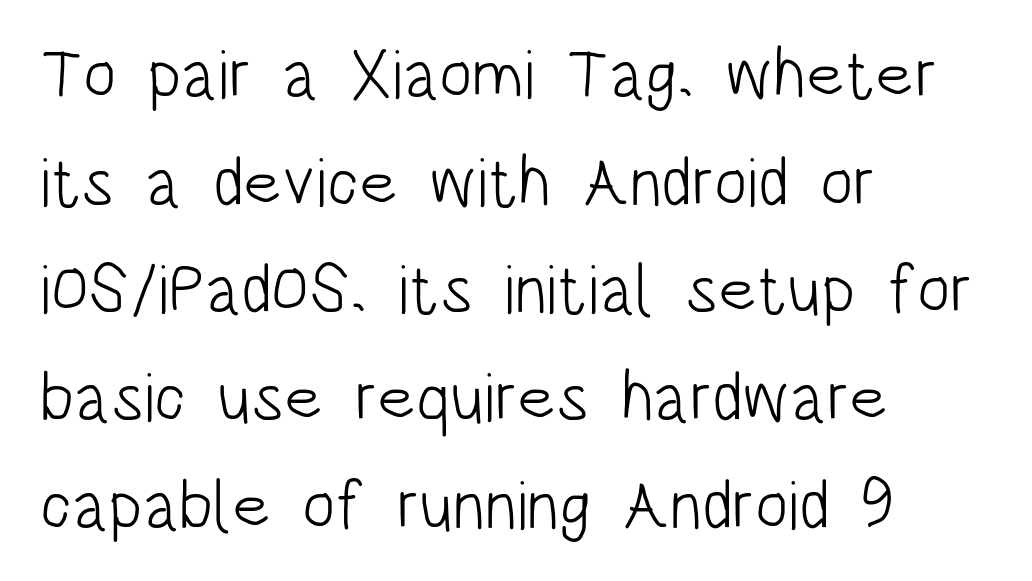
Interline gaps are of average width in this sample. Alignment: flush left. Think of a printed novel: that variable character pitch is what you see here. Glance below the letters and you will spot only blank space. Observe the absence of serifs on each vertical stroke in this sample. Vertical strokes here are truly vertical.
